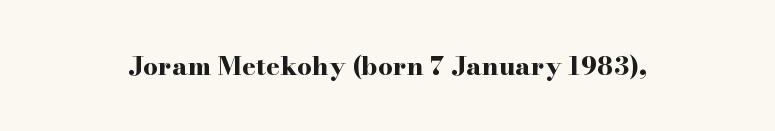
The image shows 26 px bold type, upright; set normal letter spacing, not underlined.
